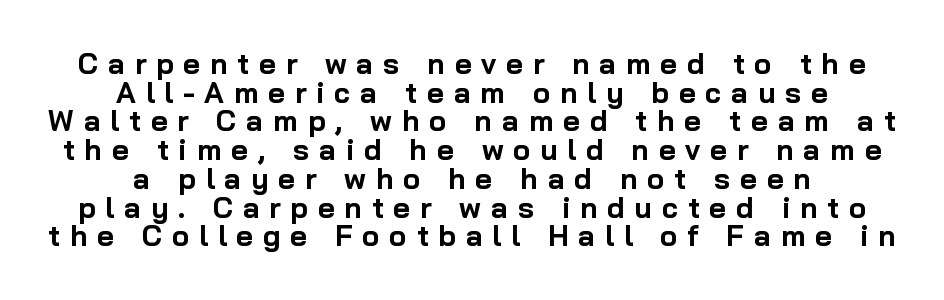
Ordinary non-slanted type is in use. A typesetter would call this heavily tracked-out type. A typesetter would call this leading minimal, almost set solid. Examine the stroke ends and you'll find no serifs.
